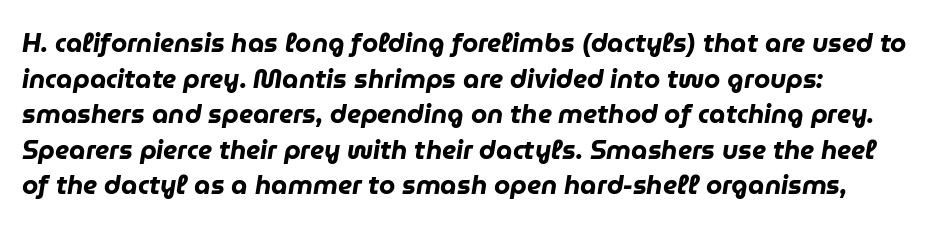
The image shows 26 px bold type, italic (leaning right); set normal line spacing (1.37x), normal letter spacing, not underlined.
